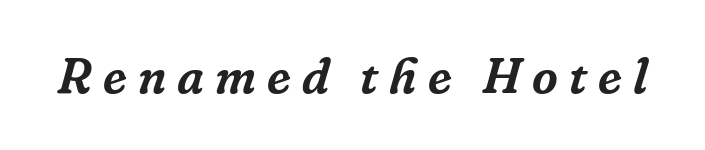
The letters are spread apart with noticeably loose tracking. This rendering employs a face with finishing strokes, i.e., a serif. You can tell it's italic because the verticals aren't actually vertical. Think of a printed novel: that variable character pitch is what you see here. Type without underlining.
